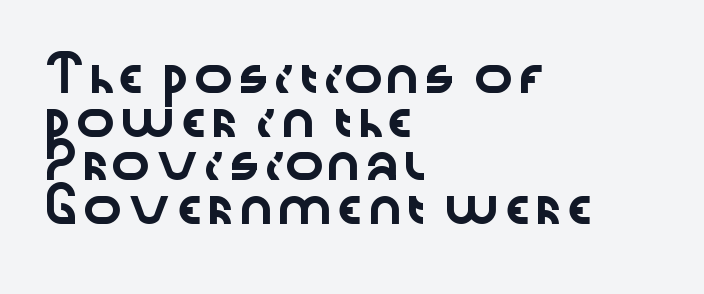
This rendering uses left alignment, leaving the right contour irregular. Baseline-to-baseline distance is the conventional proportion of letter height. Check under the words: just untouched page. Nope, no serifs anywhere on these letters.
